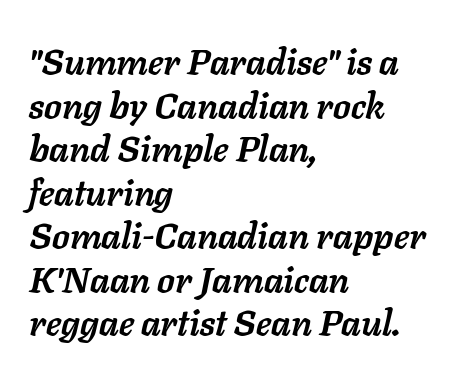
{"italic": "yes", "lean": "right", "slant_degrees": 11, "bold": "yes", "weight": "semibold", "width": "normal", "stroke_contrast": "low", "x_height": "medium", "monospaced": "no", "underline": "no", "align": "left", "line_spacing_ratio": 1.21, "letter_spacing": "normal", "letter_spacing_em": 0.0, "glyph_px": 36}
